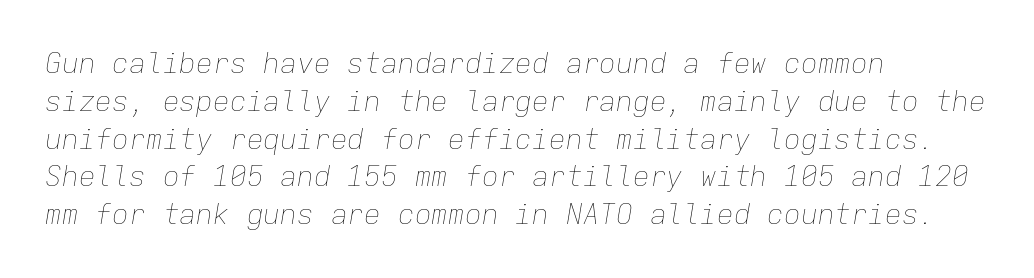
Q: Is the text bold? A: No.
Q: Is the text italic (slanted)? A: Yes, it leans right by about 9 degrees.
Q: Is the text underlined? A: No.
Q: How is the paragraph aligned? A: Left-aligned.
Q: Is the spacing between letters normal or unusually wide? A: Normal.
Q: Is the spacing between lines tight, normal or loose? A: Normal.
Q: Width (condensed, normal, or wide)? A: Normal.
Q: Stroke contrast? A: Low.
Q: x-height? A: Medium.
Q: Monospaced? A: Yes.
